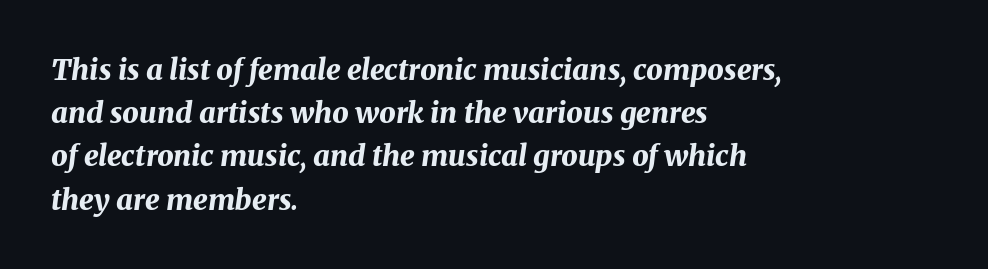
The text block is weighted toward the left margin, trailing off unevenly rightward. The space beneath each line is pristine and unruled. Successive baselines arrive at the customary interval. Between one letter and the next there's only the usual sliver of space. Each letter keeps its own natural width here, so spacing adapts to shape. If you drew a line through each stem, it would be angled.
